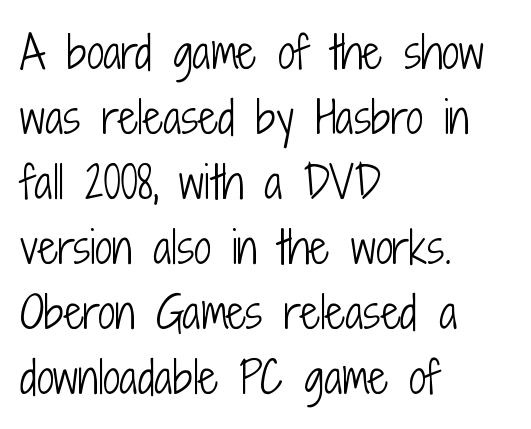
The image shows 43 px light, condensed sans-serif type, upright; set left-aligned, normal line spacing (1.51x), normal letter spacing, not underlined; low stroke contrast and a medium x-height.
